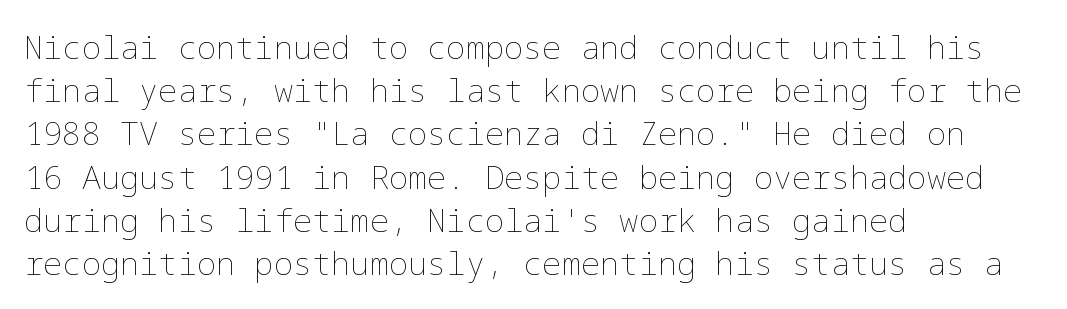
The image shows 32 px thin type, upright; set left-aligned, normal line spacing (1.35x), normal letter spacing, not underlined; low stroke contrast and a medium x-height.
